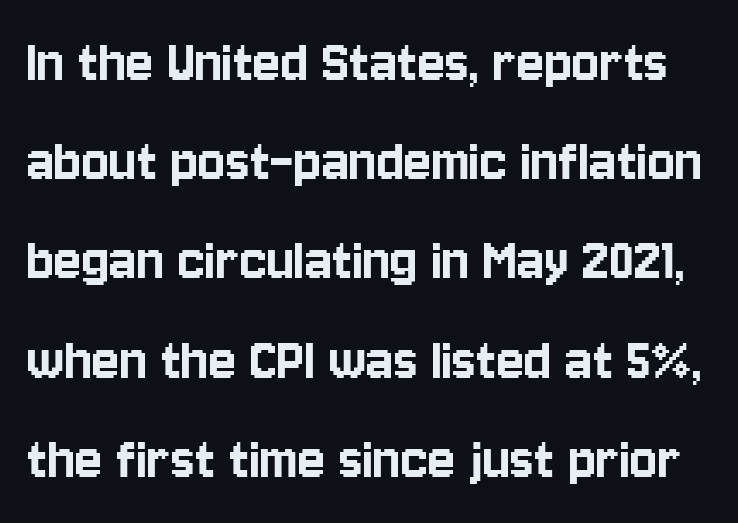
The image shows 64 px condensed sans-serif type, upright; set normal line spacing (1.55x), normal letter spacing, not underlined; low stroke contrast and a large x-height.
